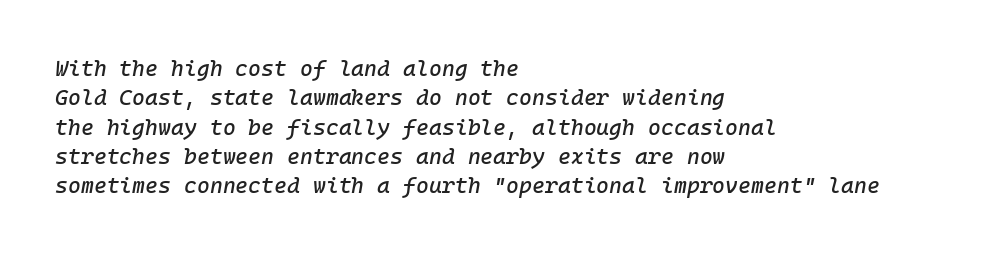
Is the block centered? No — it sits flush against the left margin. If you drew a line through each stem, it would be angled. Rule under the text: the space is simply empty. Leading matches the norm, producing a regular column. Is the letter spacing exaggerated? No — it looks like the ordinary default.
